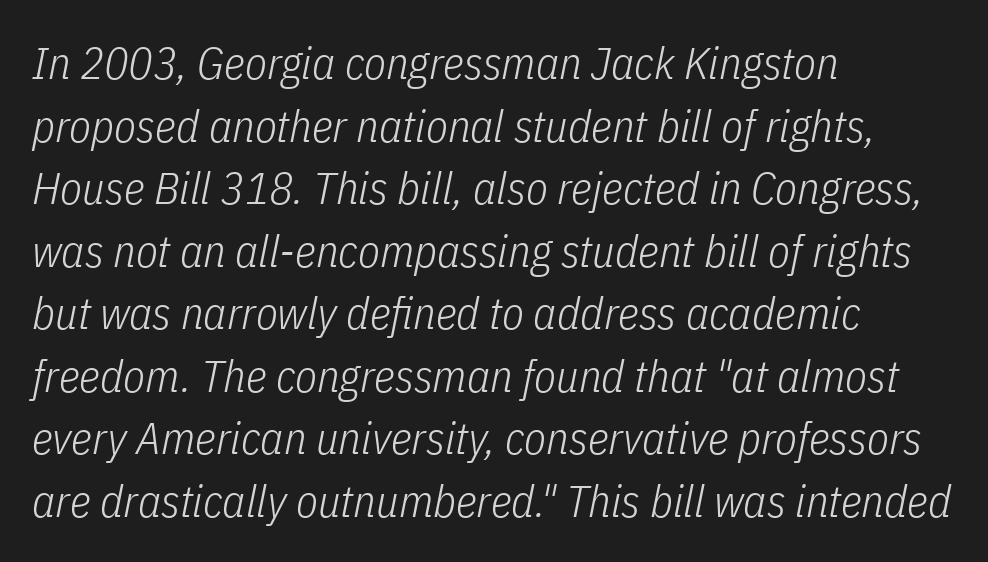
The image shows 45 px light, condensed type, italic (leaning right); set left-aligned, normal line spacing (1.39x), normal letter spacing, not underlined; low stroke contrast and a medium x-height.
